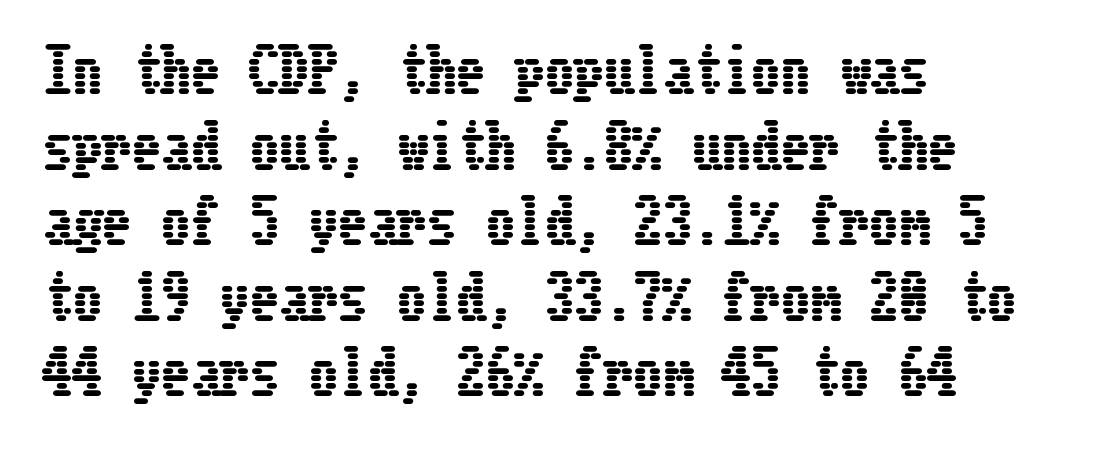
Standard letterfit; no display-style spreading of the glyphs. Does the copy run flush right? No — it runs flush left. The letters stand upright; this is a roman face. Horizontal bands of white between lines are of average thickness.
